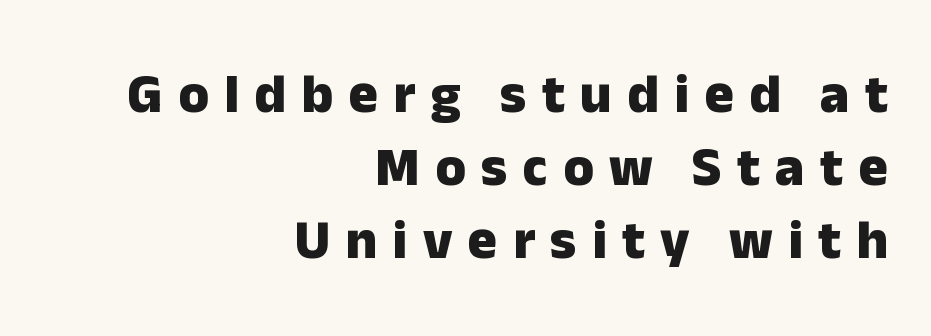
The image shows 55 px heavy sans-serif type, upright; set right-aligned, normal line spacing (1.33x), unusually wide letter spacing (+0.28 em), not underlined; low stroke contrast and a medium x-height.
